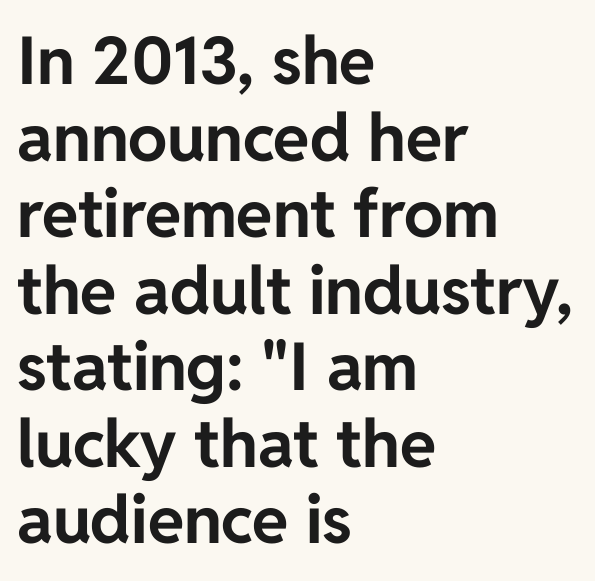
Q: Is the text bold? A: Yes.
Q: Is the text italic (slanted)? A: No, it is upright.
Q: Is the typeface a serif or a sans-serif typeface? A: Sans-serif.
Q: Is the text underlined? A: No.
Q: How is the paragraph aligned? A: Left-aligned.
Q: Is the spacing between letters normal or unusually wide? A: Normal.
Q: Width (condensed, normal, or wide)? A: Normal.
Q: Stroke contrast? A: Low.
Q: x-height? A: Medium.
Q: Monospaced? A: No.
